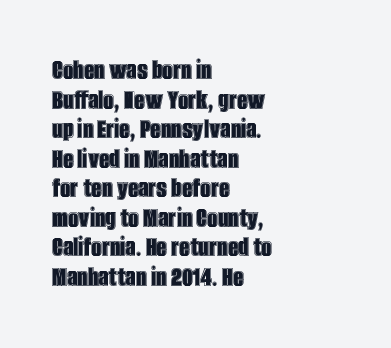
The rendering anchors every line to the left-hand side. A bare baseline throughout the passage. Ordinary non-slanted type is in use. Glyph-to-glyph distance matches everyday printed text. Here the designer chose a conventional face with non-uniform glyph widths. Interline gaps are noticeably narrow in this sample.
